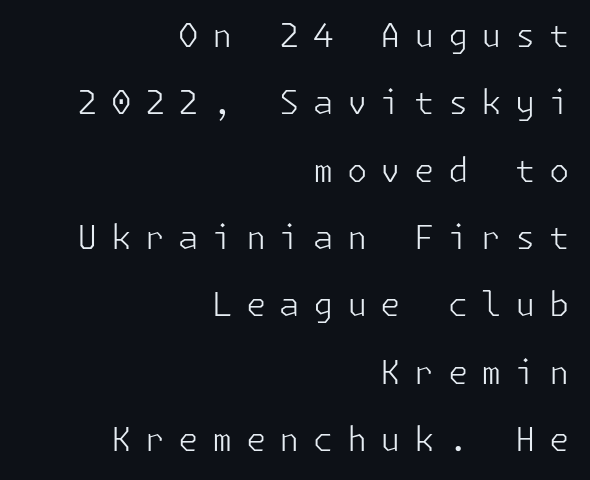
The image shows 33 px light sans-serif type, upright; set right-aligned, loose line spacing (2.04x), unusually wide letter spacing (+0.4 em), not underlined; low stroke contrast and a medium x-height.
